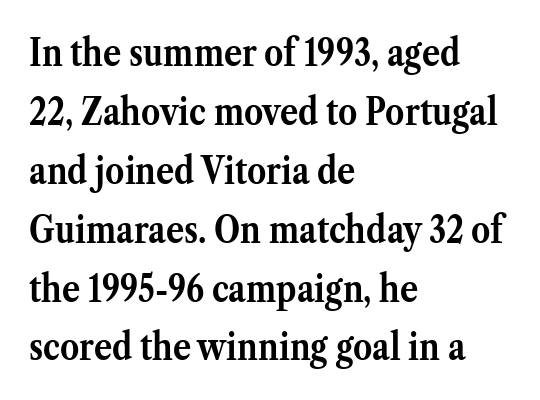
The image shows 38 px semibold serif type, upright; set left-aligned, normal line spacing (1.55x), normal letter spacing, not underlined; medium stroke contrast and a medium x-height.
